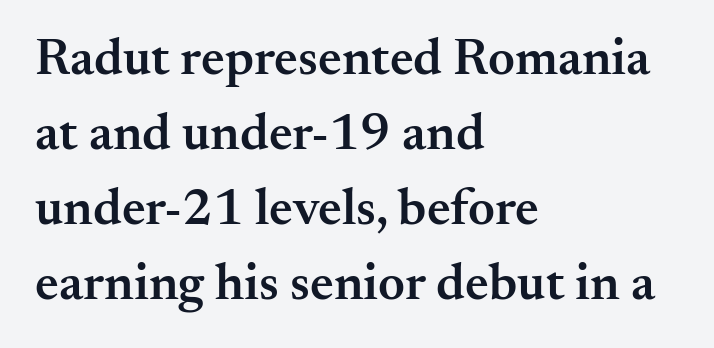
The image shows 52 px semibold serif type, upright; set left-aligned, normal line spacing (1.44x), normal letter spacing, not underlined; medium stroke contrast and a small x-height.
